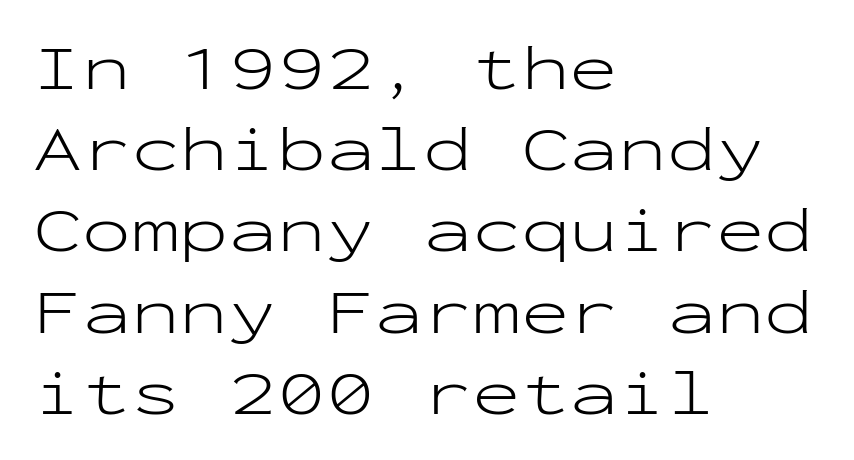
The typography opts for an upright posture over an oblique one. Ink coverage per letter is moderate at most. Standard letterfit; no display-style spreading of the glyphs. The specimen omits any rule beneath the text block's lines. Check where the strokes stop: nothing finishes them off — pure sans. The space between consecutive lines is moderate.
